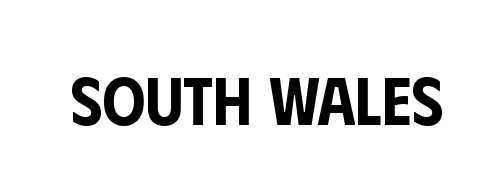
Q: Is the text italic (slanted)? A: No, it is upright.
Q: Is the typeface a serif or a sans-serif typeface? A: Sans-serif.
Q: Is the text underlined? A: No.
Q: Is the spacing between letters normal or unusually wide? A: Normal.
Q: Width (condensed, normal, or wide)? A: Condensed.
Q: Stroke contrast? A: Low.
Q: x-height? A: Large.
Q: Monospaced? A: No.
